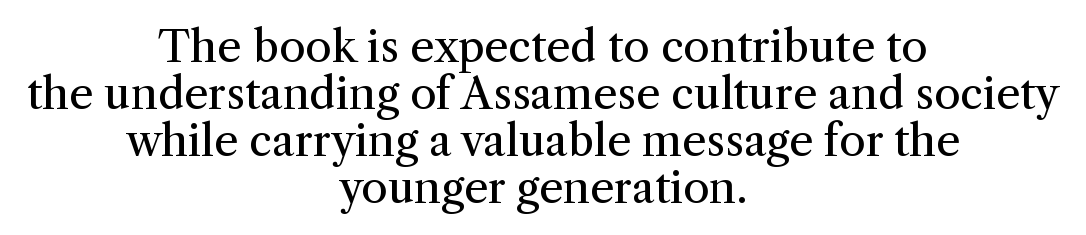
Looks like regular typesetting: each glyph gets only the width it needs. Ink coverage per letter is moderate at most. No word sits above an underline. Each new line begins almost immediately beneath the previous one.
